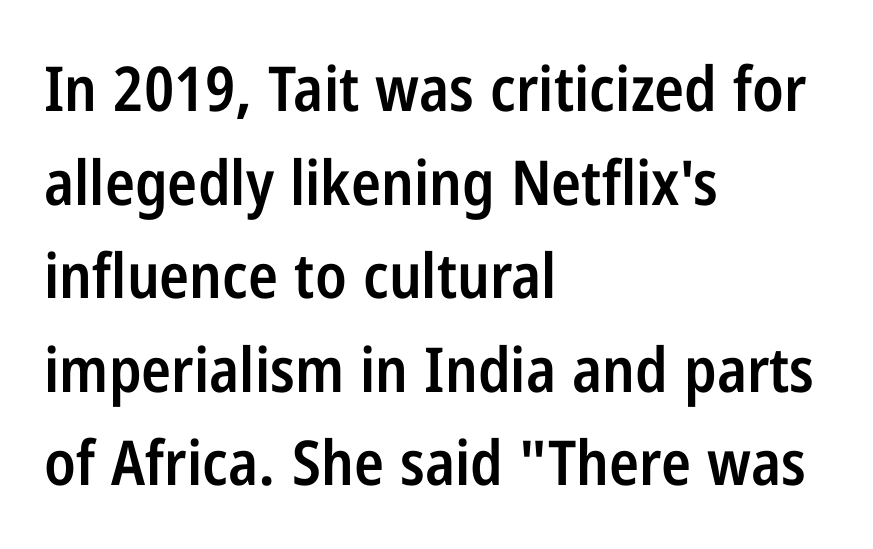
The image shows 62 px semibold, condensed sans-serif type, upright; set left-aligned, normal line spacing (1.51x), normal letter spacing, not underlined; low stroke contrast and a medium x-height.
